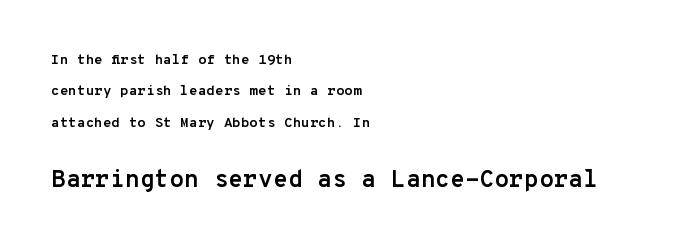
Which of the two is more prominent by size? The second, at the bottom. Anything drawn beneath the words? Only blank space. The ragged edge is on the right, which tells us the setting is flush left. If you measured baseline to baseline, you'd find a long distance. Students, this is bold: see how much ink each stroke carries. Letter spacing: default.
